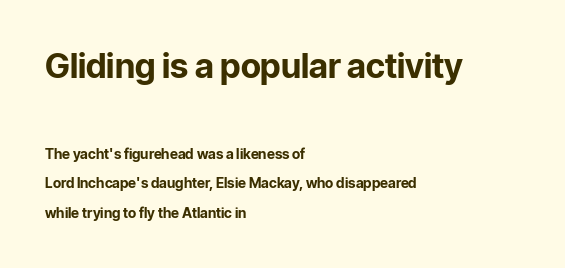
{"serif": "no", "italic": "no", "bold": "yes", "weight": "bold", "width": "normal", "stroke_contrast": "low", "x_height": "medium", "monospaced": "no", "underline": "no", "align": "left", "line_spacing": "loose", "line_spacing_ratio": 2.13, "letter_spacing": "normal", "letter_spacing_em": 0.0, "larger_block": "first", "size_ratio": 2.43, "glyph_px": 34}
